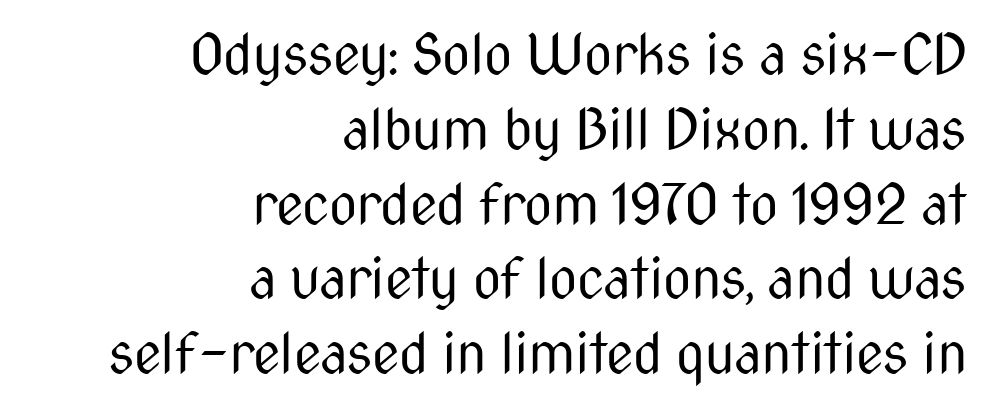
Q: Is the text bold? A: No.
Q: Is the text italic (slanted)? A: No, it is upright.
Q: Is the typeface a serif or a sans-serif typeface? A: Sans-serif.
Q: Is the text underlined? A: No.
Q: How is the paragraph aligned? A: Right-aligned.
Q: Is the spacing between letters normal or unusually wide? A: Normal.
Q: Is the spacing between lines tight, normal or loose? A: Normal.
Q: Width (condensed, normal, or wide)? A: Condensed.
Q: Stroke contrast? A: Medium.
Q: x-height? A: Medium.
Q: Monospaced? A: No.
